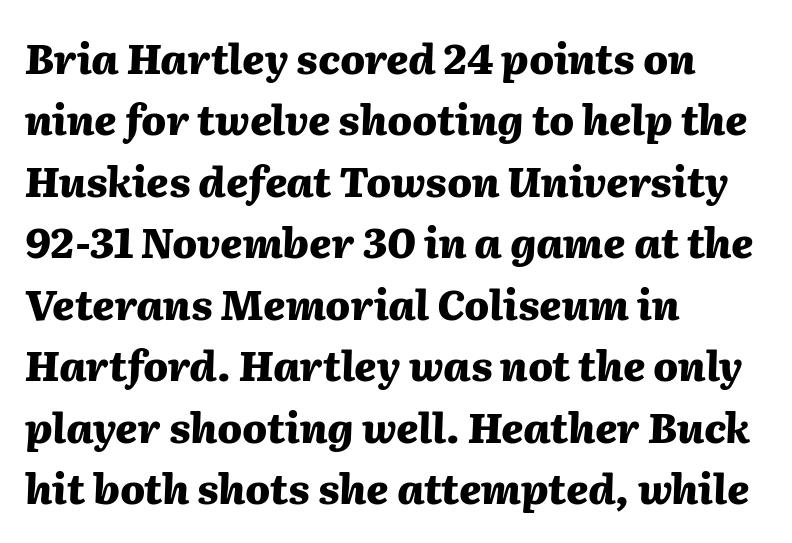
In terms of posture, this sample is oblique. Tracking value appears to be zero — textbook default spacing. Type without underlining. Baseline-to-baseline distance is the conventional proportion of letter height.
